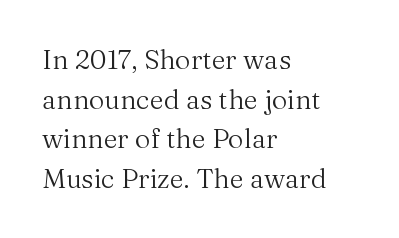
{"italic": "no", "bold": "no", "underline": "no", "align": "left", "line_spacing": "normal", "line_spacing_ratio": 1.47, "letter_spacing": "normal", "letter_spacing_em": 0.0, "glyph_px": 27}
